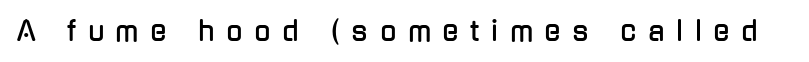
{"italic": "no", "underline": "no", "letter_spacing": "wide", "letter_spacing_em": 0.43, "glyph_px": 27}
